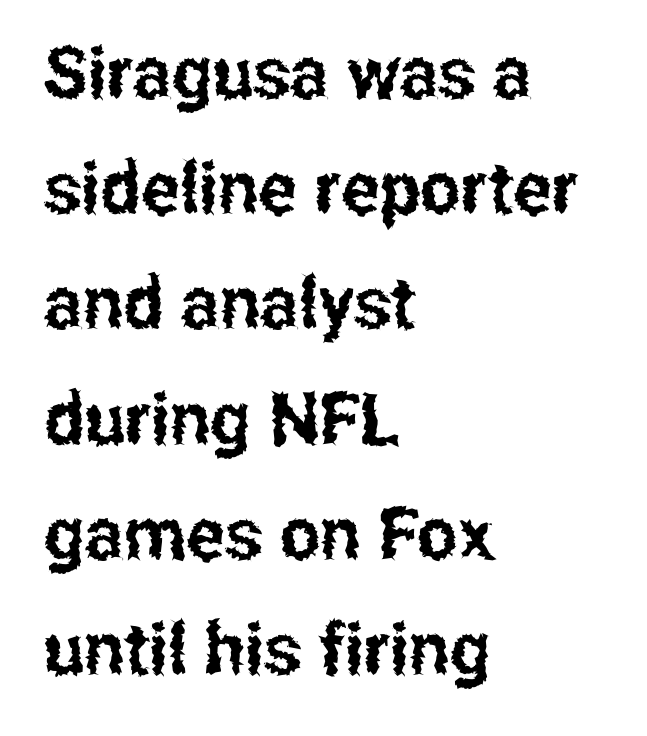
Q: Is the text italic (slanted)? A: No, it is upright.
Q: Is the typeface a serif or a sans-serif typeface? A: Sans-serif.
Q: Is the text underlined? A: No.
Q: How is the paragraph aligned? A: Left-aligned.
Q: Is the spacing between letters normal or unusually wide? A: Normal.
Q: Is the spacing between lines tight, normal or loose? A: Normal.
Q: Width (condensed, normal, or wide)? A: Condensed.
Q: Stroke contrast? A: Low.
Q: x-height? A: Medium.
Q: Monospaced? A: No.
